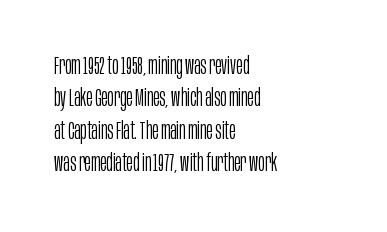
The typesetter chose a ragged-right arrangement here. In terms of letterspacing, this is plain default setting. Descenders hang freely into open space. A typesetter would call this leading conventional body-copy spacing. Stems and bowls with no extra thickness — not bold.
